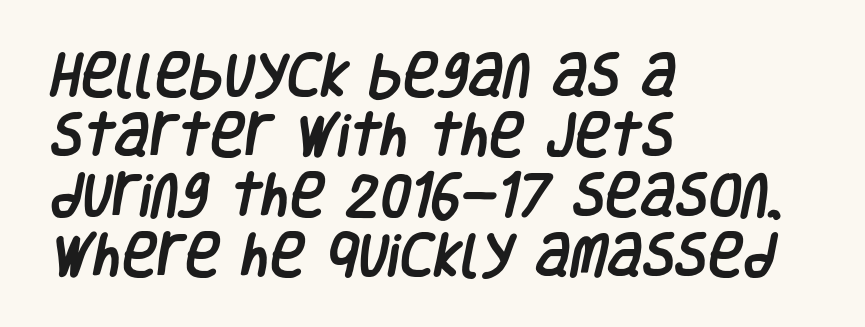
The image shows 48 px condensed sans-serif type; set left-aligned, normal line spacing (1.25x), normal letter spacing, not underlined; low stroke contrast and a large x-height.
